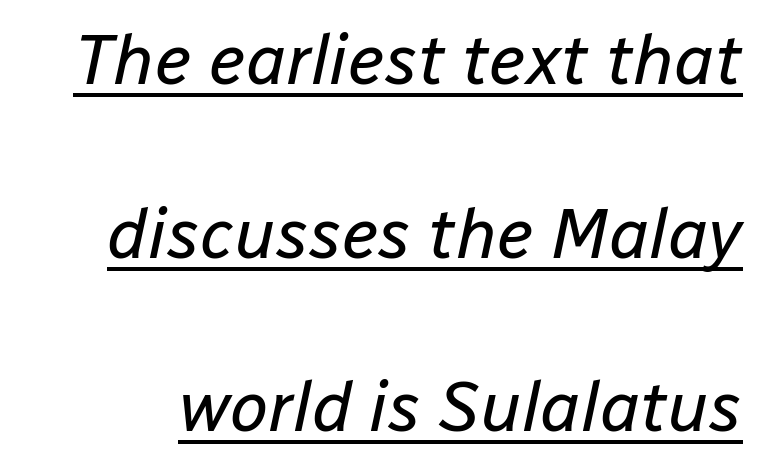
The image shows 70 px regular-weight type, italic (leaning right); set loose line spacing (2.48x), normal letter spacing, underlined; low stroke contrast and a medium x-height.
